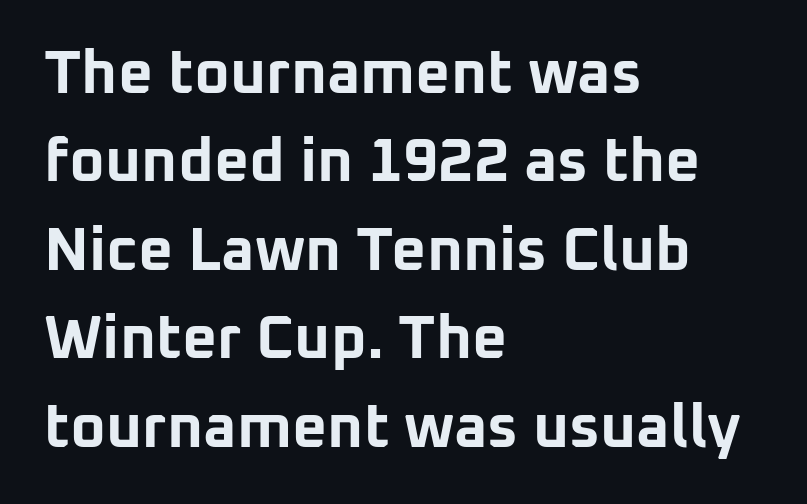
{"serif": "no", "italic": "no", "bold": "yes", "weight": "bold", "width": "normal", "stroke_contrast": "low", "x_height": "medium", "monospaced": "no", "underline": "no", "align": "left", "line_spacing": "normal", "line_spacing_ratio": 1.45, "letter_spacing": "normal", "letter_spacing_em": 0.0, "glyph_px": 61}
